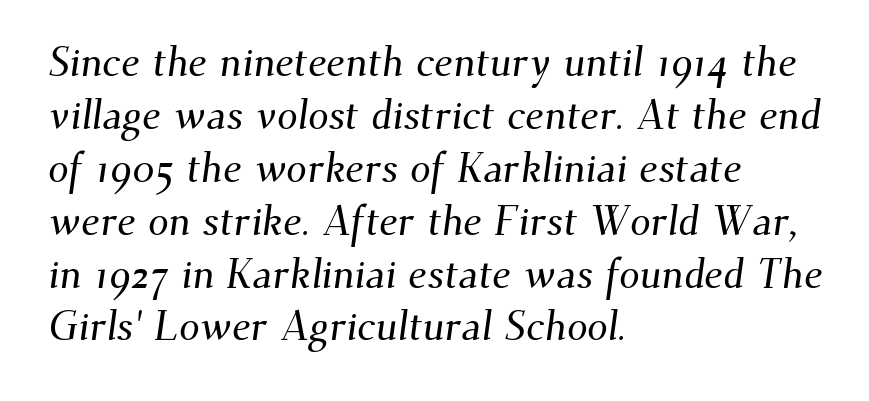
The image shows 41 px serif type; set left-aligned, normal line spacing (1.29x), normal letter spacing, not underlined; medium stroke contrast and a small x-height.
